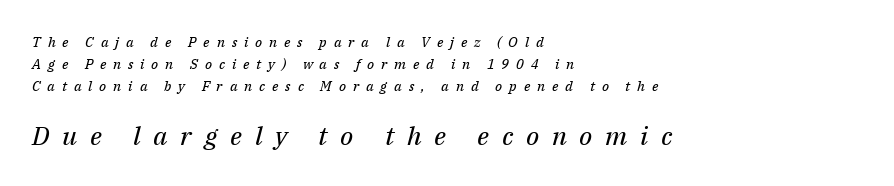
{"italic": "yes", "lean": "right", "slant_degrees": 14, "bold": "no", "underline": "no", "align": "left", "line_spacing": "normal", "line_spacing_ratio": 1.56, "letter_spacing": "wide", "letter_spacing_em": 0.49, "larger_block": "second", "size_ratio": 1.86, "glyph_px": 26}
